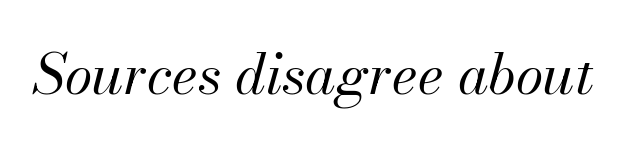
{"italic": "yes", "lean": "right", "slant_degrees": 13, "bold": "no", "weight": "regular", "width": "normal", "stroke_contrast": "medium", "x_height": "small", "monospaced": "no", "underline": "no", "letter_spacing": "normal", "letter_spacing_em": 0.0, "glyph_px": 56}
